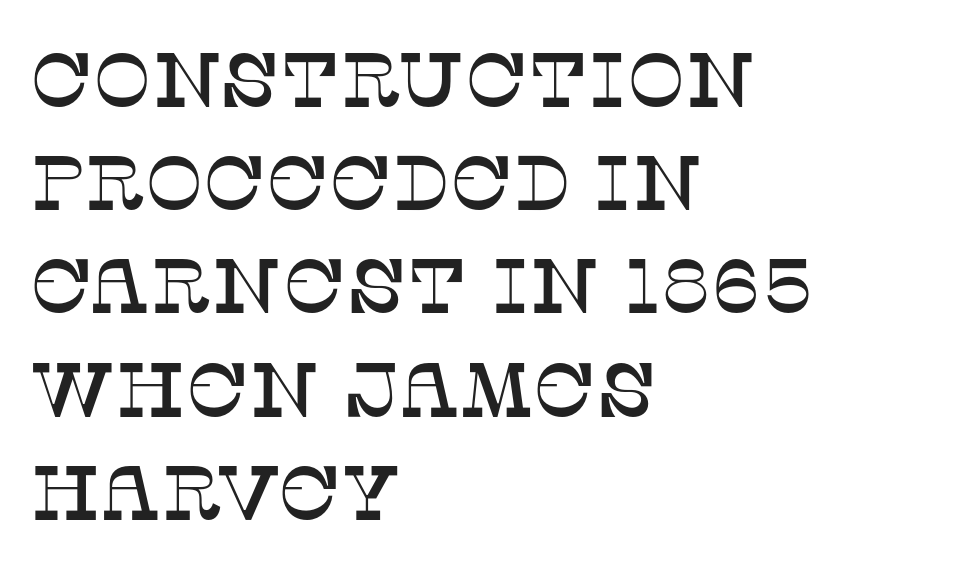
The image shows 77 px serif type, upright; set left-aligned, normal line spacing (1.34x), normal letter spacing, not underlined; low stroke contrast and a large x-height.
